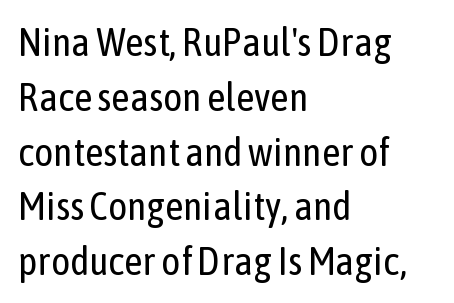
The image shows 40 px regular-weight, condensed sans-serif type, upright; set left-aligned, normal line spacing (1.37x), normal letter spacing, not underlined; low stroke contrast and a medium x-height.
